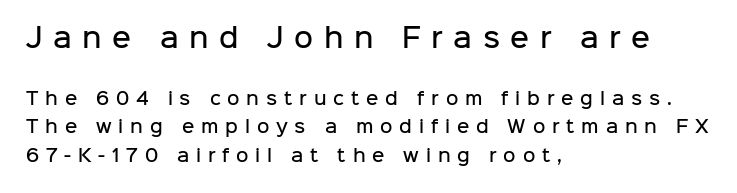
The image shows 26 px text type, upright; set left-aligned, normal line spacing (1.69x), unusually wide letter spacing (+0.4 em), not underlined; the first (top) block is 1.53x larger.
